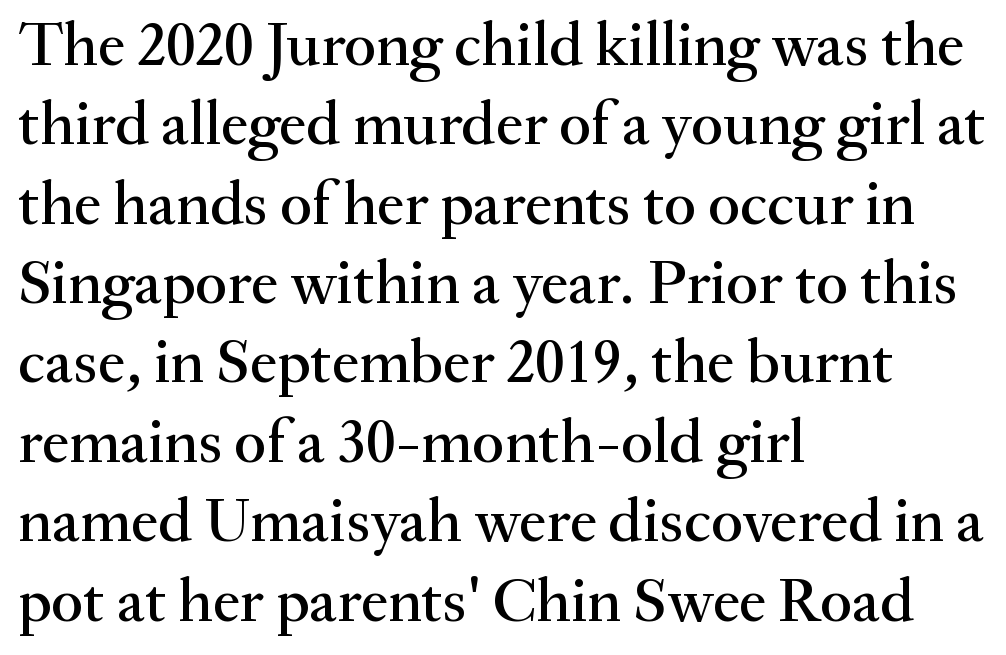
Rule under the text: the space is simply empty. Casual observation: everything's shoved over to the left. A typesetter would mark this as roman, not italic. The passage shown stacks its lines at a standard gap. This sample has the flowing, uneven cadence of proportional lettering.
